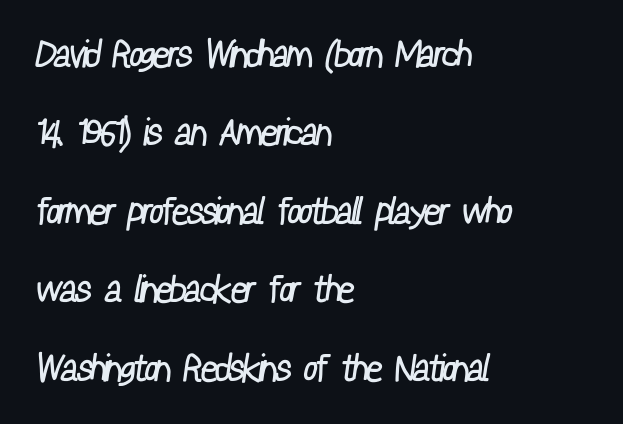
The baseline area is clear. Unbolded letterforms with no extra heft. No feet cap the strokes, marking this as sans-serif type. This sample has the flowing, uneven cadence of proportional lettering. How are the letters spaced? Ordinarily, with no added tracking.
